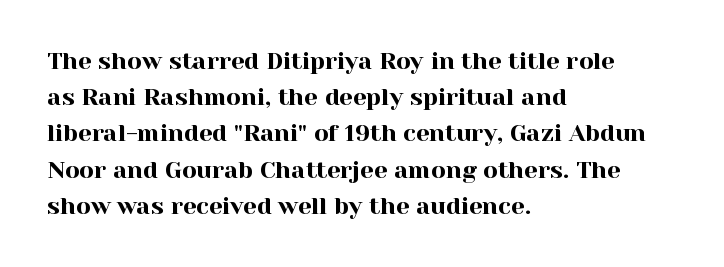
Q: Is the text italic (slanted)? A: No, it is upright.
Q: Is the text underlined? A: No.
Q: How is the paragraph aligned? A: Left-aligned.
Q: Is the spacing between letters normal or unusually wide? A: Normal.
Q: Is the spacing between lines tight, normal or loose? A: Normal.
